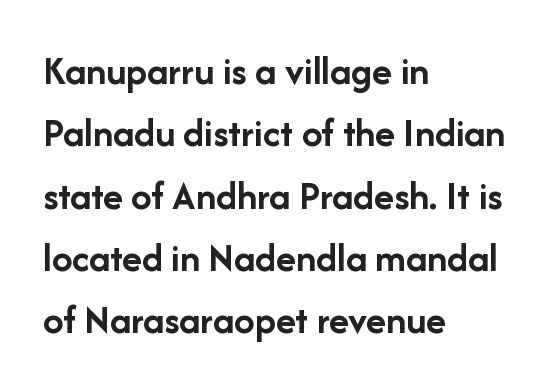
{"serif": "no", "italic": "no", "bold": "yes", "weight": "semibold", "width": "normal", "stroke_contrast": "low", "x_height": "medium", "monospaced": "no", "underline": "no", "align": "left", "line_spacing": "normal", "line_spacing_ratio": 1.52, "letter_spacing": "normal", "letter_spacing_em": 0.0, "glyph_px": 41}
